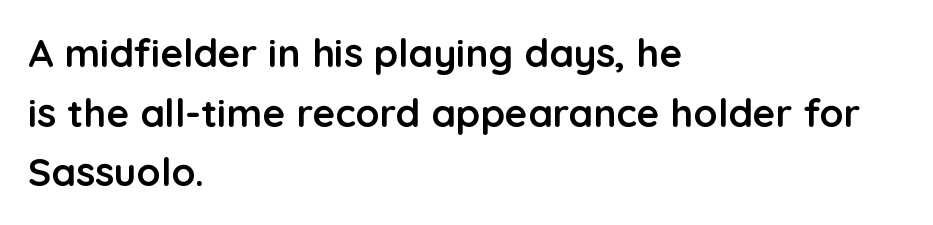
{"serif": "no", "italic": "no", "bold": "yes", "weight": "semibold", "width": "normal", "stroke_contrast": "low", "x_height": "medium", "monospaced": "no", "underline": "no", "align": "left", "line_spacing": "normal", "line_spacing_ratio": 1.53, "letter_spacing": "normal", "letter_spacing_em": 0.0, "glyph_px": 39}
